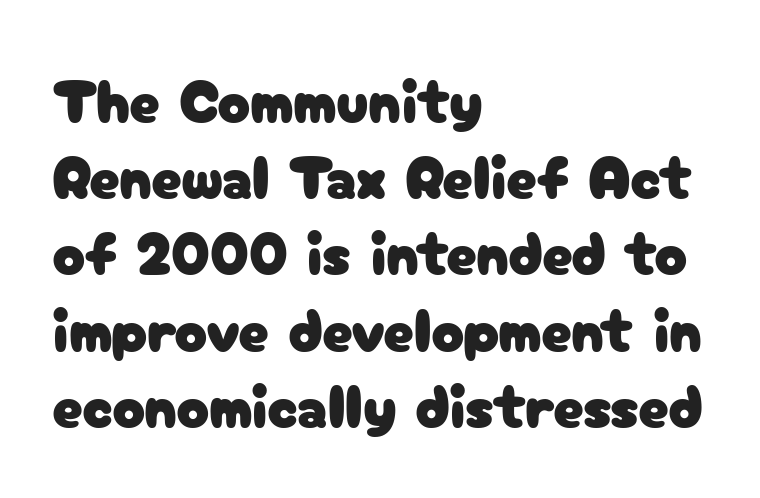
Q: Is the text italic (slanted)? A: No, it is upright.
Q: Is the typeface a serif or a sans-serif typeface? A: Sans-serif.
Q: Is the text underlined? A: No.
Q: How is the paragraph aligned? A: Left-aligned.
Q: Is the spacing between letters normal or unusually wide? A: Normal.
Q: Is the spacing between lines tight, normal or loose? A: Normal.
Q: Width (condensed, normal, or wide)? A: Normal.
Q: Stroke contrast? A: Low.
Q: x-height? A: Medium.
Q: Monospaced? A: No.
